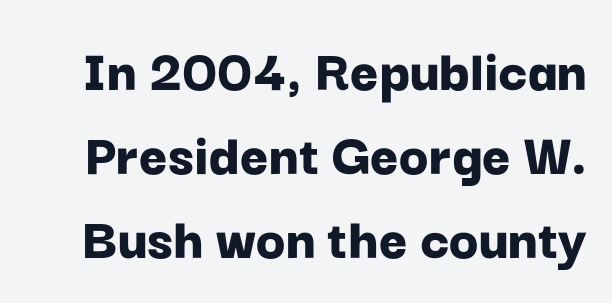
The image shows 61 px bold sans-serif type, upright; set normal line spacing (1.38x), normal letter spacing, not underlined; low stroke contrast and a medium x-height.
